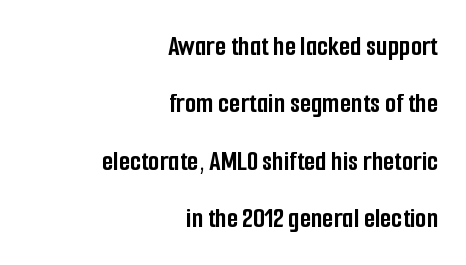
Q: Is the text bold? A: Yes.
Q: Is the text italic (slanted)? A: No, it is upright.
Q: Is the typeface a serif or a sans-serif typeface? A: Sans-serif.
Q: Is the text underlined? A: No.
Q: How is the paragraph aligned? A: Right-aligned.
Q: Is the spacing between letters normal or unusually wide? A: Normal.
Q: Is the spacing between lines tight, normal or loose? A: Loose.
Q: Width (condensed, normal, or wide)? A: Condensed.
Q: Stroke contrast? A: Low.
Q: x-height? A: Medium.
Q: Monospaced? A: No.
